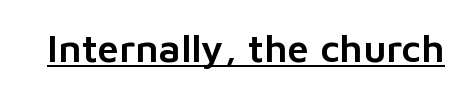
The image shows 39 px sans-serif type, upright; set normal letter spacing, underlined; low stroke contrast and a medium x-height.
